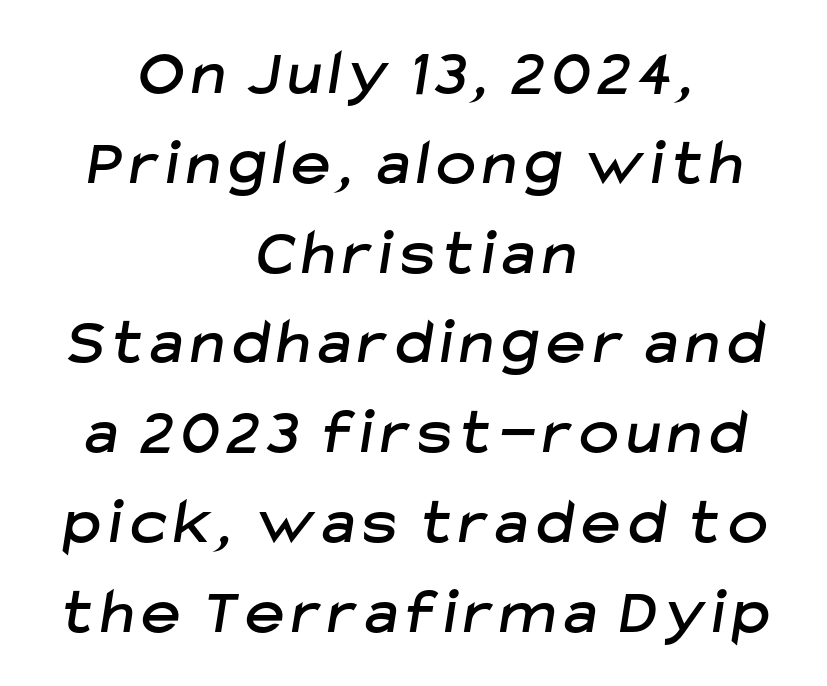
{"serif": "no", "width": "normal", "stroke_contrast": "low", "x_height": "medium", "monospaced": "no", "underline": "no", "align": "center", "line_spacing": "normal", "line_spacing_ratio": 1.36, "glyph_px": 66}
